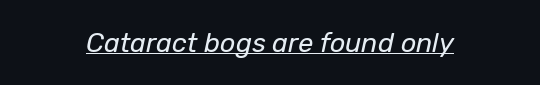
Q: Is the text bold? A: No.
Q: Is the text italic (slanted)? A: Yes, it leans right by about 12 degrees.
Q: Is the text underlined? A: Yes.
Q: Is the spacing between letters normal or unusually wide? A: Normal.
